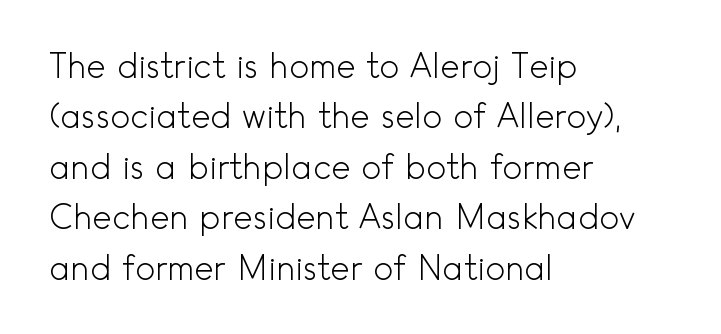
Q: Is the text bold? A: No.
Q: Is the text italic (slanted)? A: No, it is upright.
Q: Is the typeface a serif or a sans-serif typeface? A: Sans-serif.
Q: Is the text underlined? A: No.
Q: How is the paragraph aligned? A: Left-aligned.
Q: Is the spacing between letters normal or unusually wide? A: Normal.
Q: Is the spacing between lines tight, normal or loose? A: Normal.
Q: Width (condensed, normal, or wide)? A: Normal.
Q: x-height? A: Small.
Q: Monospaced? A: No.
